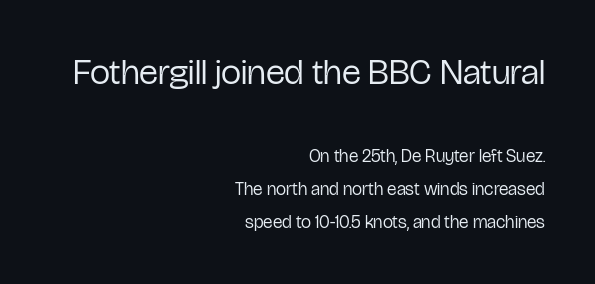
Q: Is the text bold? A: No.
Q: Is the text italic (slanted)? A: No, it is upright.
Q: Is the typeface a serif or a sans-serif typeface? A: Sans-serif.
Q: Is the text underlined? A: No.
Q: How is the paragraph aligned? A: Right-aligned.
Q: Is the spacing between letters normal or unusually wide? A: Normal.
Q: Which block of text is set in a larger size, the first (top) or the second (bottom)? A: The first (top) one.
Q: Width (condensed, normal, or wide)? A: Condensed.
Q: Stroke contrast? A: Low.
Q: x-height? A: Medium.
Q: Monospaced? A: No.
